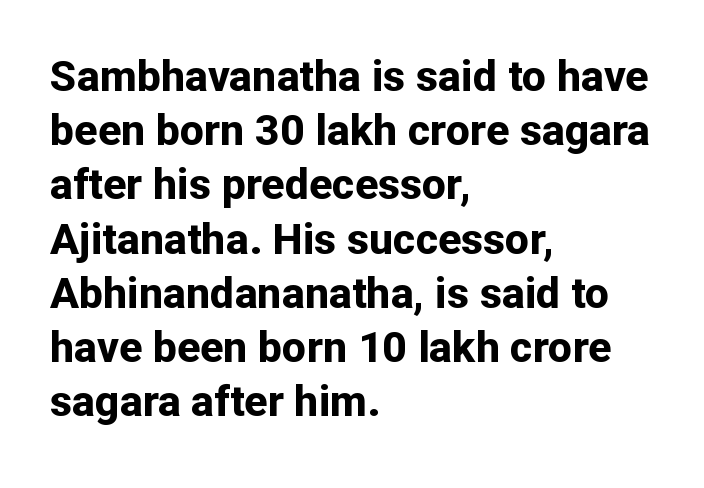
Q: Is the text bold? A: Yes.
Q: Is the text italic (slanted)? A: No, it is upright.
Q: Is the typeface a serif or a sans-serif typeface? A: Sans-serif.
Q: Is the text underlined? A: No.
Q: How is the paragraph aligned? A: Left-aligned.
Q: Is the spacing between letters normal or unusually wide? A: Normal.
Q: Is the spacing between lines tight, normal or loose? A: Normal.
Q: Width (condensed, normal, or wide)? A: Normal.
Q: Stroke contrast? A: Low.
Q: x-height? A: Medium.
Q: Monospaced? A: No.
